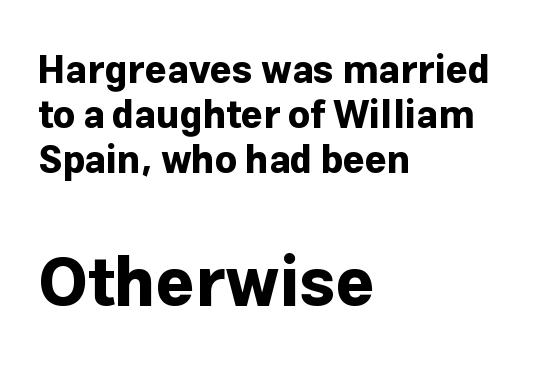
The image shows 67 px bold sans-serif type, upright; set left-aligned, line spacing 1.19x, normal letter spacing, not underlined; the second (bottom) block is 1.76x larger; low stroke contrast and a medium x-height.
